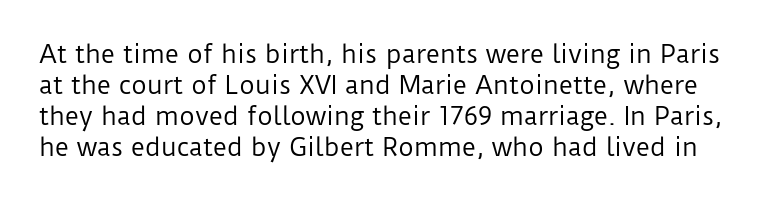
Q: Is the text bold? A: No.
Q: Is the text italic (slanted)? A: No, it is upright.
Q: Is the text underlined? A: No.
Q: Is the spacing between letters normal or unusually wide? A: Normal.
Q: Is the spacing between lines tight, normal or loose? A: Normal.
